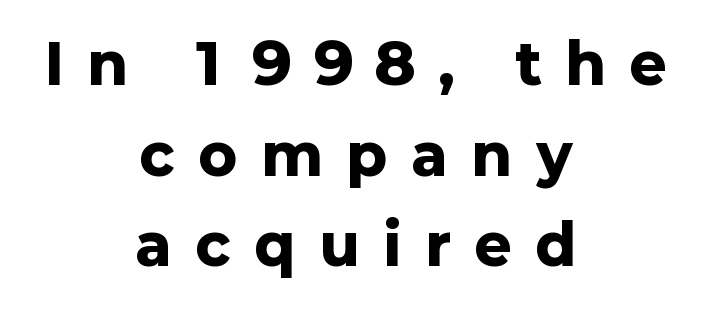
The tracking jumps out immediately: characters are airy and widely separated. Rows of type keep a routine distance in the vertical direction. A bare baseline throughout the passage. This is sans-serif lettering, the kind often seen on screens and signage.
